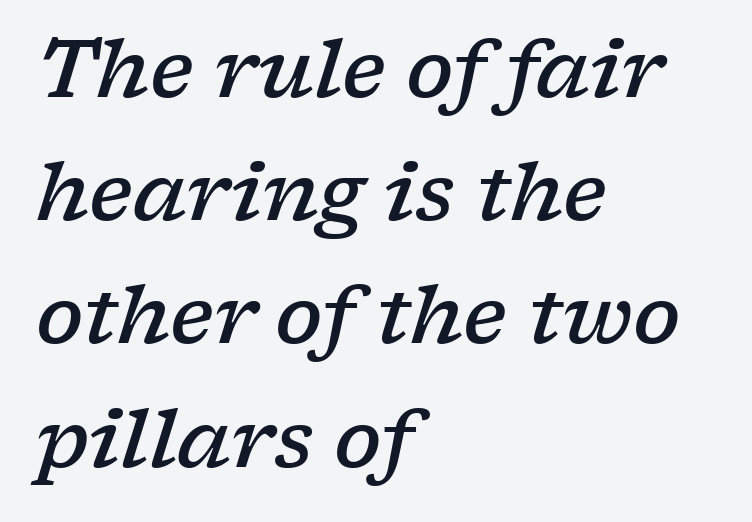
Each line starts at the same left margin while the right side varies. Note the varied advance widths — an 'i' is clearly narrower than an 'm'. In terms of letterspacing, this is plain default setting. Summary of weight: moderately heavy, a semibold. The glyphs in this specimen are seriffed.
